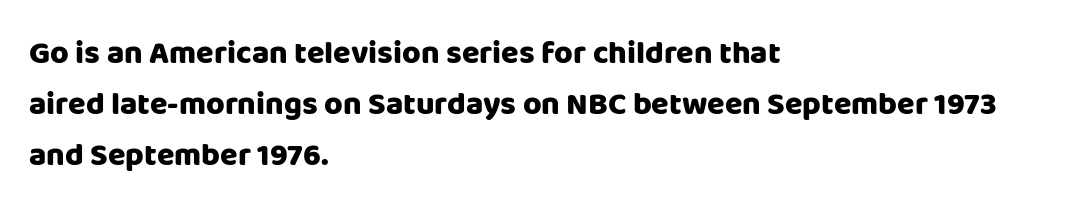
Line starts are locked; line ends wander. A typesetter would call this zero additional tracking. The axis of the letterforms is exactly vertical. Regarding leading, the lines here are spaced in the standard way. Note the varied advance widths — an 'i' is clearly narrower than an 'm'. This rendering features lettering with no underline.
